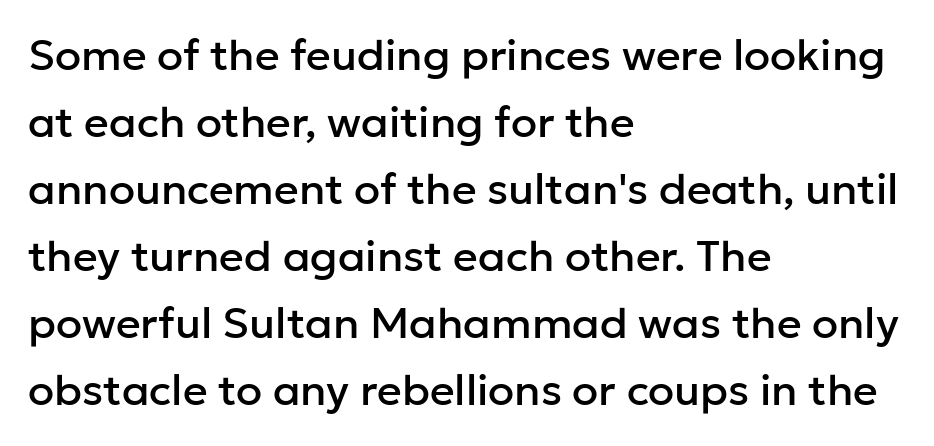
Q: Is the text italic (slanted)? A: No, it is upright.
Q: Is the typeface a serif or a sans-serif typeface? A: Sans-serif.
Q: Is the text underlined? A: No.
Q: How is the paragraph aligned? A: Left-aligned.
Q: Is the spacing between letters normal or unusually wide? A: Normal.
Q: Is the spacing between lines tight, normal or loose? A: Normal.
Q: Width (condensed, normal, or wide)? A: Normal.
Q: Stroke contrast? A: Low.
Q: x-height? A: Medium.
Q: Monospaced? A: No.
